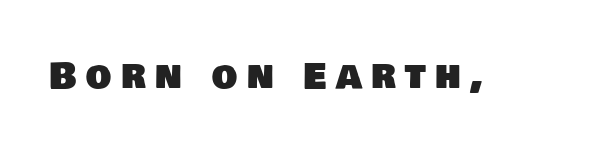
Q: Is the typeface a serif or a sans-serif typeface? A: Sans-serif.
Q: Is the text underlined? A: No.
Q: Is the spacing between letters normal or unusually wide? A: Unusually wide.
Q: Width (condensed, normal, or wide)? A: Normal.
Q: Stroke contrast? A: Low.
Q: x-height? A: Large.
Q: Monospaced? A: No.
